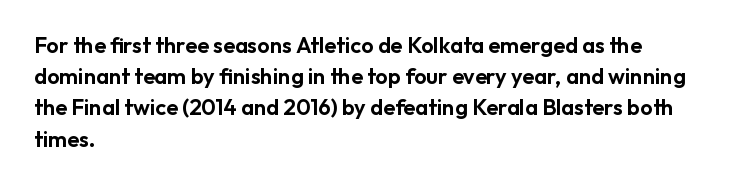
The image shows 22 px text type, upright; set left-aligned, normal line spacing (1.42x), normal letter spacing, not underlined.
